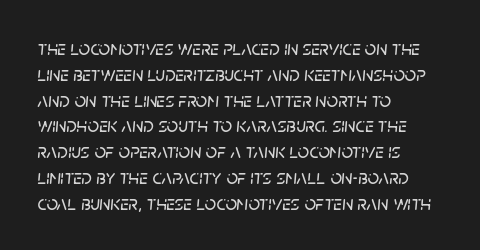
{"italic": "yes", "lean": "right", "slant_degrees": 5, "underline": "no", "align": "left", "line_spacing": "normal", "line_spacing_ratio": 1.29, "letter_spacing": "normal", "letter_spacing_em": 0.0, "glyph_px": 20}
